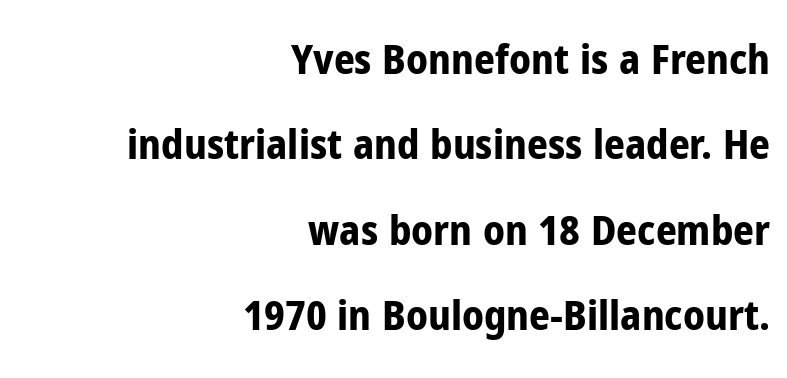
These words are printed bold, with thick strokes throughout. Posture: vertical. The setting favours the right margin, as signatures and pull-quotes sometimes do. The type is set solid horizontally, with unmodified tracking. Unmarked baselines from the first word to the last.
